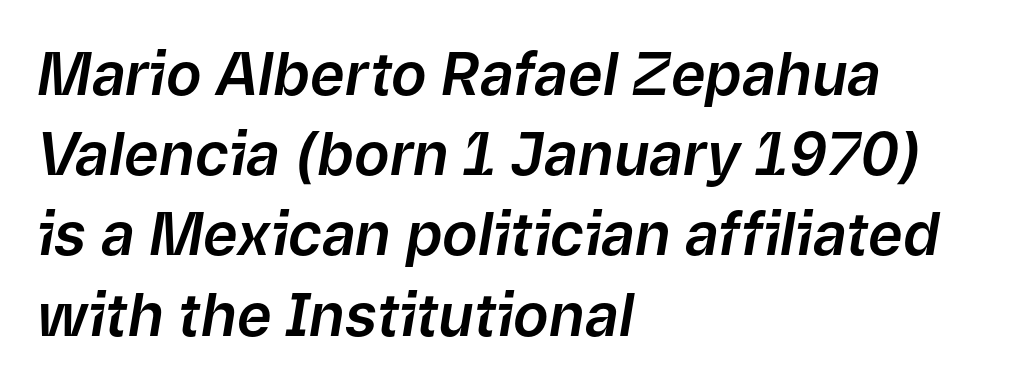
The image shows 59 px text type, italic (leaning right); set left-aligned, normal line spacing (1.36x), normal letter spacing, not underlined; low stroke contrast and a medium x-height.
